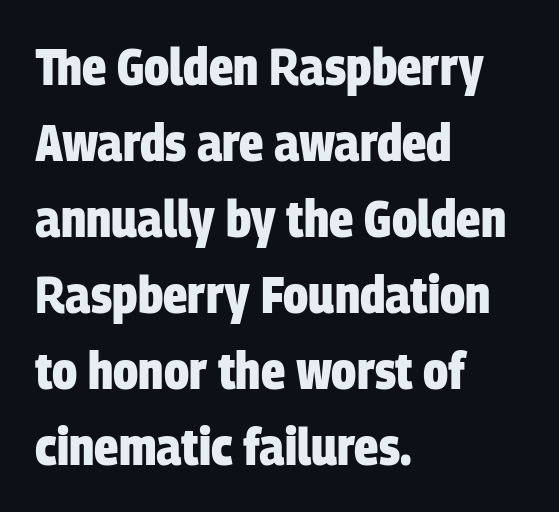
Q: Is the text bold? A: Yes.
Q: Is the typeface a serif or a sans-serif typeface? A: Sans-serif.
Q: Is the text underlined? A: No.
Q: How is the paragraph aligned? A: Left-aligned.
Q: Is the spacing between letters normal or unusually wide? A: Normal.
Q: Is the spacing between lines tight, normal or loose? A: Normal.
Q: Width (condensed, normal, or wide)? A: Condensed.
Q: Stroke contrast? A: Low.
Q: x-height? A: Large.
Q: Monospaced? A: No.
